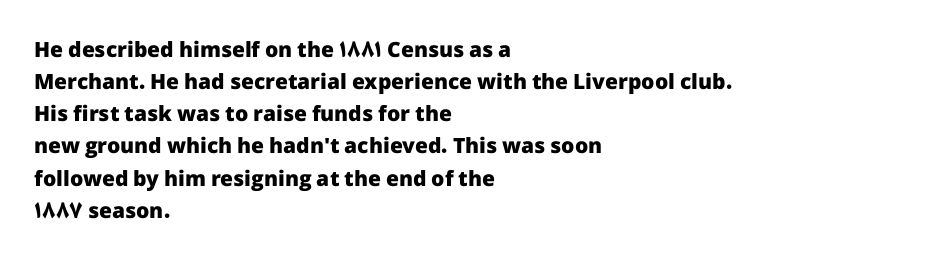
The image shows 21 px bold type, upright; set left-aligned, normal line spacing (1.53x), normal letter spacing, not underlined.
